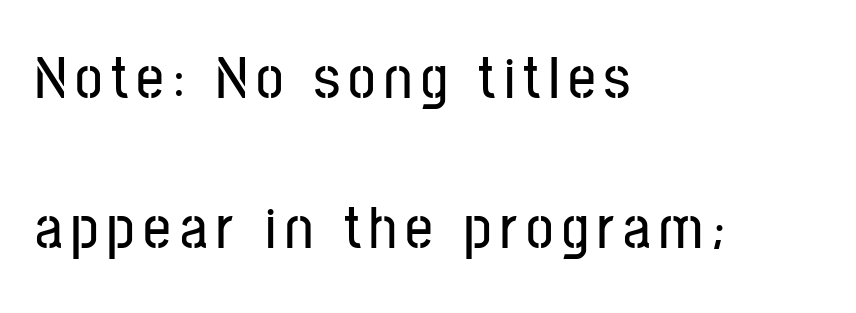
Q: Is the text italic (slanted)? A: No, it is upright.
Q: Is the typeface a serif or a sans-serif typeface? A: Sans-serif.
Q: Is the text underlined? A: No.
Q: How is the paragraph aligned? A: Left-aligned.
Q: Is the spacing between lines tight, normal or loose? A: Loose.
Q: Width (condensed, normal, or wide)? A: Condensed.
Q: Stroke contrast? A: Low.
Q: x-height? A: Medium.
Q: Monospaced? A: No.
